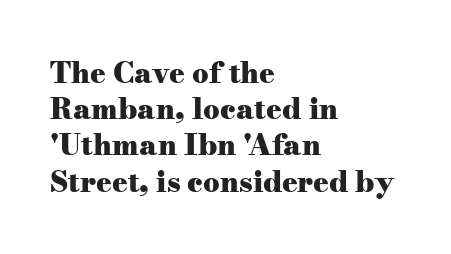
Q: Is the text bold? A: Yes.
Q: Is the text italic (slanted)? A: No, it is upright.
Q: Is the typeface a serif or a sans-serif typeface? A: Serif.
Q: Is the text underlined? A: No.
Q: How is the paragraph aligned? A: Left-aligned.
Q: Is the spacing between letters normal or unusually wide? A: Normal.
Q: Is the spacing between lines tight, normal or loose? A: Normal.
Q: Width (condensed, normal, or wide)? A: Wide.
Q: Stroke contrast? A: Medium.
Q: x-height? A: Small.
Q: Monospaced? A: No.
